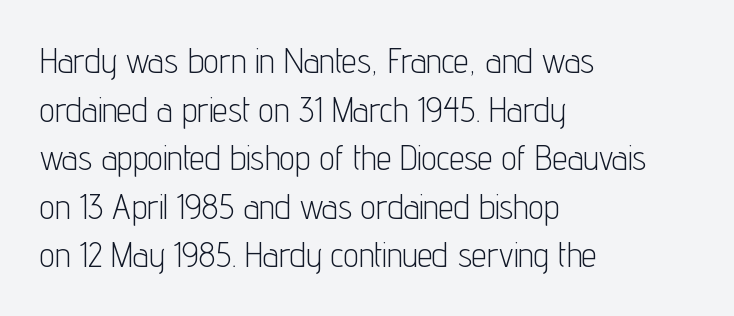
Do the characters align in a grid? No, the font is proportional. No chunkiness to these letters — they're not bold. Each row of text sits above clean, open space. The rows are spaced the way most documents space them.
